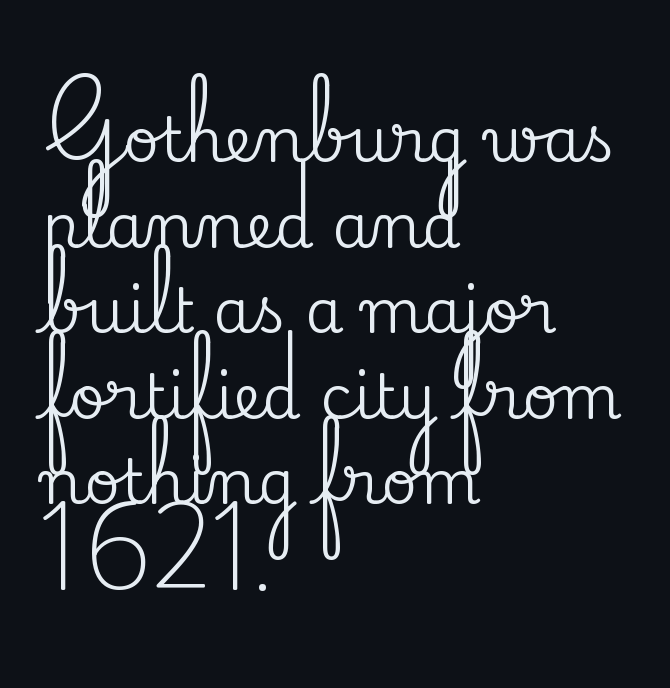
{"serif": "yes", "italic": "no", "width": "normal", "stroke_contrast": "medium", "x_height": "small", "monospaced": "no", "underline": "no", "align": "left", "line_spacing": "normal", "line_spacing_ratio": 1.38, "letter_spacing": "normal", "letter_spacing_em": 0.0, "glyph_px": 62}
